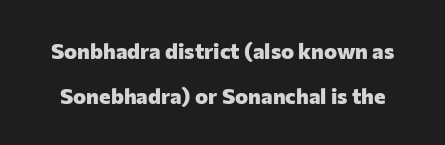
{"italic": "no", "bold": "yes", "underline": "no", "line_spacing": "loose", "line_spacing_ratio": 2.04, "letter_spacing": "normal", "letter_spacing_em": 0.0, "glyph_px": 22}
